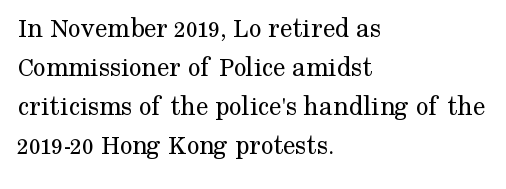
Q: Is the text bold? A: No.
Q: Is the text italic (slanted)? A: No, it is upright.
Q: Is the typeface a serif or a sans-serif typeface? A: Serif.
Q: Is the text underlined? A: No.
Q: How is the paragraph aligned? A: Left-aligned.
Q: Is the spacing between letters normal or unusually wide? A: Normal.
Q: Is the spacing between lines tight, normal or loose? A: Normal.
Q: Width (condensed, normal, or wide)? A: Normal.
Q: Stroke contrast? A: Medium.
Q: x-height? A: Medium.
Q: Monospaced? A: No.
